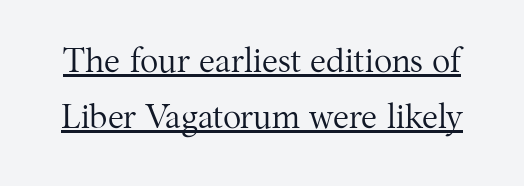
The image shows 34 px regular-weight serif type, upright; set normal line spacing (1.65x), normal letter spacing, underlined; medium stroke contrast and a medium x-height.
